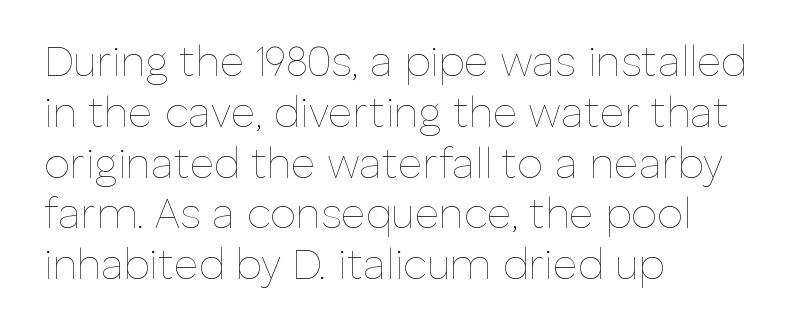
These lines stack with their left ends in a neat column. Style check: upright. Honestly, the letter spacing is just normal — you wouldn't notice it. The foot of each line stays bare and open. Proportional: the letters do not fall into vertical columns. These glyphs show unthickened strokes, regular width or finer.
